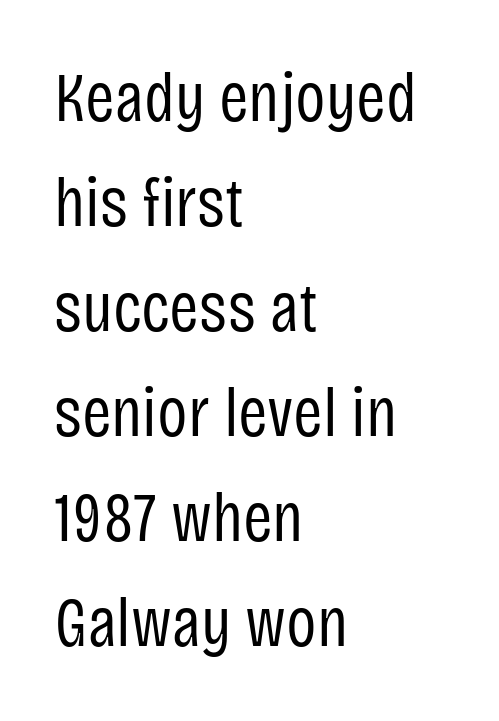
The image shows 71 px regular-weight, condensed sans-serif type, upright; set left-aligned, normal line spacing (1.48x), normal letter spacing, not underlined; low stroke contrast and a large x-height.
